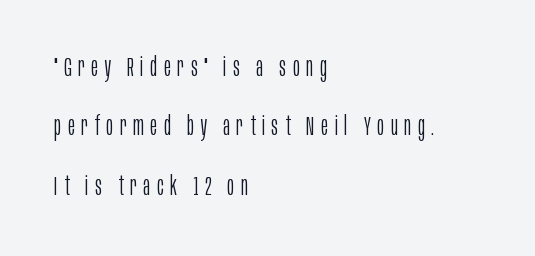
Q: Is the text bold? A: No.
Q: Is the text italic (slanted)? A: No, it is upright.
Q: Is the text underlined? A: No.
Q: How is the paragraph aligned? A: Left-aligned.
Q: Is the spacing between letters normal or unusually wide? A: Unusually wide.
Q: Is the spacing between lines tight, normal or loose? A: Loose.
